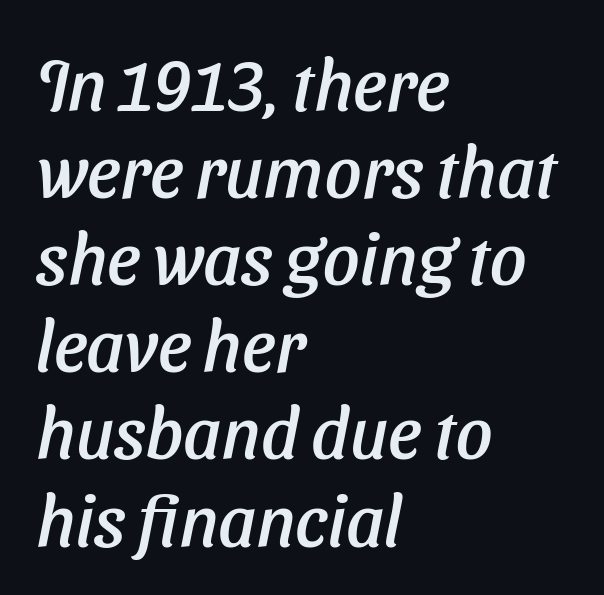
{"width": "normal", "stroke_contrast": "low", "x_height": "medium", "monospaced": "no", "underline": "no", "align": "left", "line_spacing_ratio": 1.21, "letter_spacing": "normal", "letter_spacing_em": 0.0, "glyph_px": 72}
